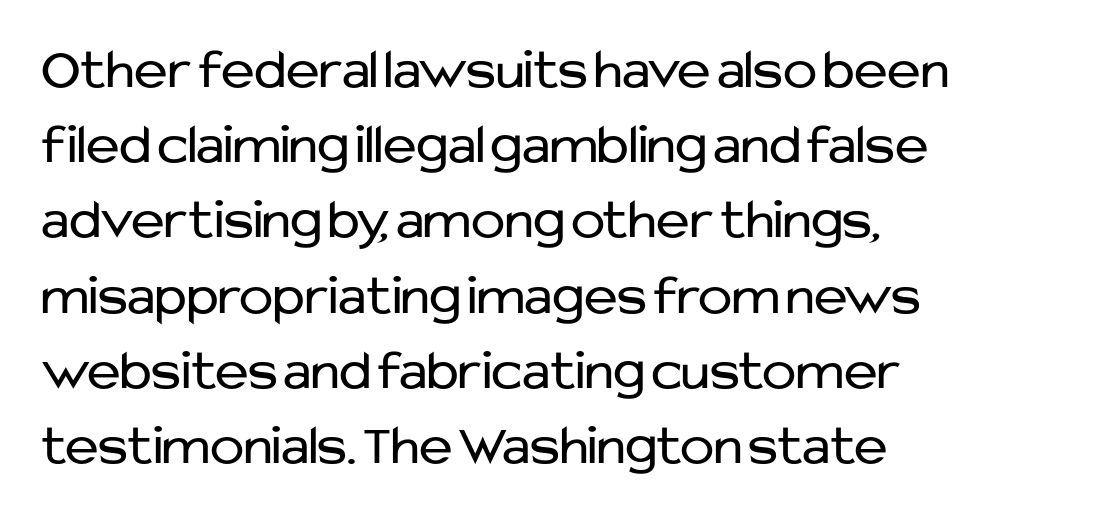
The image shows 57 px regular-weight sans-serif type, upright; set left-aligned, normal line spacing (1.32x), normal letter spacing, not underlined; low stroke contrast and a medium x-height.
